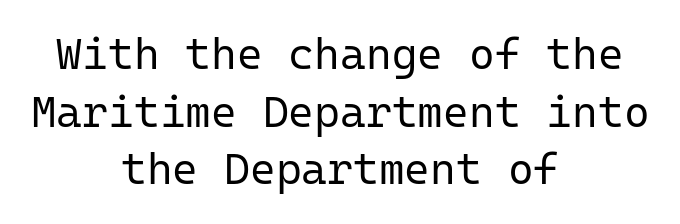
Q: Is the text bold? A: No.
Q: Is the text italic (slanted)? A: No, it is upright.
Q: Is the typeface a serif or a sans-serif typeface? A: Sans-serif.
Q: Is the text underlined? A: No.
Q: How is the paragraph aligned? A: Centered.
Q: Is the spacing between letters normal or unusually wide? A: Normal.
Q: Is the spacing between lines tight, normal or loose? A: Normal.
Q: Width (condensed, normal, or wide)? A: Normal.
Q: Stroke contrast? A: Low.
Q: x-height? A: Medium.
Q: Monospaced? A: Yes.
